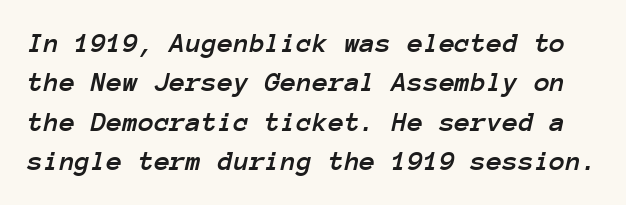
The whole block is typeset with a tilt. The rows are spaced the way most documents space them. The face used here is monospaced, like something from a code editor. Observe the ordinary spacing: letters are neighbours, not strangers. The strip under each line holds only bare page.
